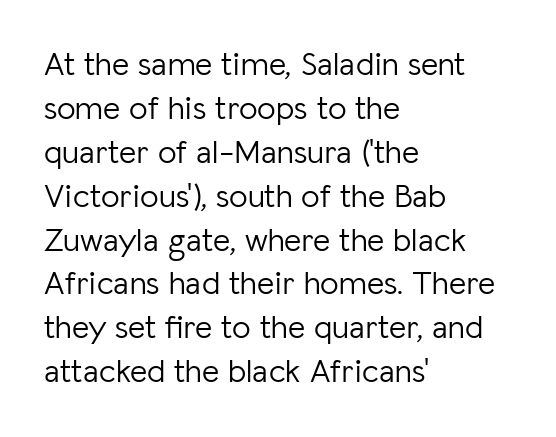
{"serif": "no", "italic": "no", "bold": "no", "weight": "light", "width": "normal", "stroke_contrast": "low", "x_height": "medium", "monospaced": "no", "underline": "no", "align": "left", "line_spacing": "normal", "line_spacing_ratio": 1.33, "letter_spacing": "normal", "letter_spacing_em": 0.0, "glyph_px": 33}
